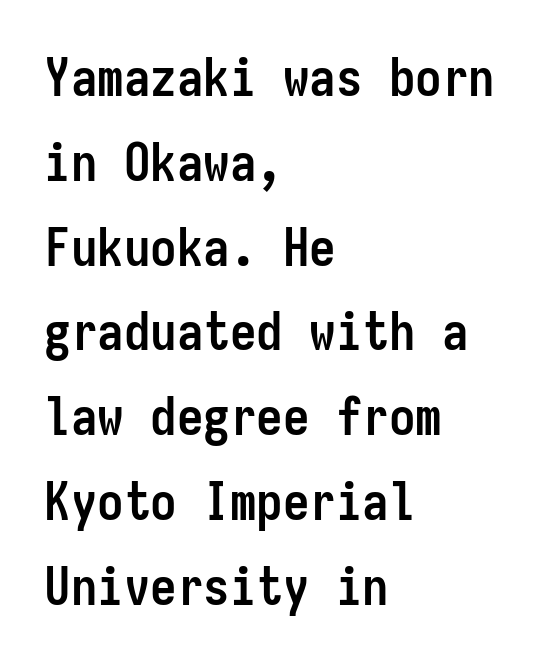
Notice how descenders clear the ascenders below comfortably — that's standard leading. Every character here occupies the same horizontal width, giving the sample a typewriter-like rhythm. Horizontally, the lines are justified to the leading edge only. Every stem runs plumb, perpendicular to the baseline. Here the glyphs are tracked normally, forming tight word shapes.
